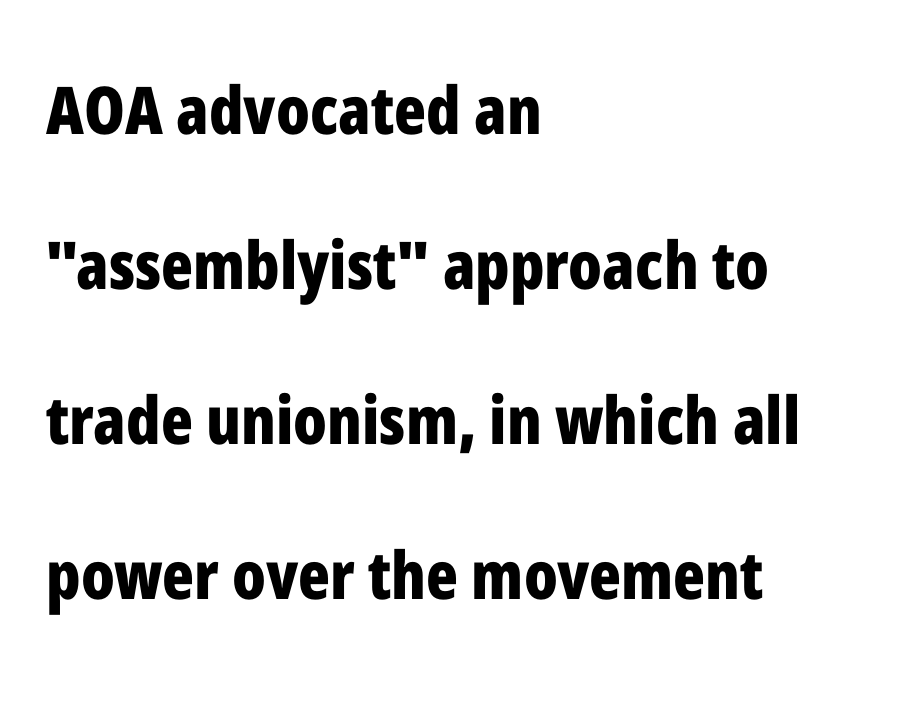
Q: Is the text bold? A: Yes.
Q: Is the text italic (slanted)? A: No, it is upright.
Q: Is the typeface a serif or a sans-serif typeface? A: Sans-serif.
Q: Is the text underlined? A: No.
Q: How is the paragraph aligned? A: Left-aligned.
Q: Is the spacing between letters normal or unusually wide? A: Normal.
Q: Is the spacing between lines tight, normal or loose? A: Loose.
Q: Width (condensed, normal, or wide)? A: Condensed.
Q: Stroke contrast? A: Low.
Q: x-height? A: Medium.
Q: Monospaced? A: No.
